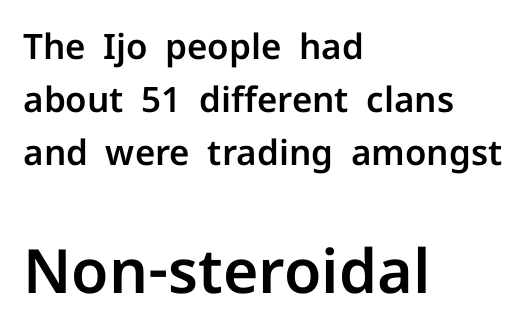
The image shows 61 px sans-serif type, upright; set left-aligned, normal line spacing (1.52x), normal letter spacing, not underlined; the second (bottom) block is 1.74x larger; low stroke contrast and a medium x-height.
